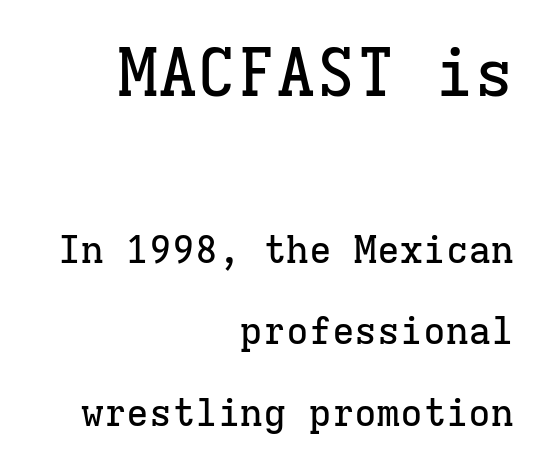
Visually, the top section dominates because its glyphs are scaled up. Fixed-width glyphs throughout — classic coding-font behaviour. Which margin do the lines hug? The right one — the left edge is uneven. What kind of face is this? One with serifs.
